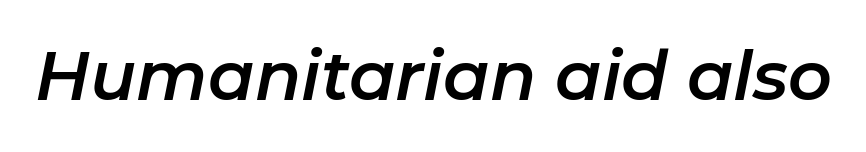
Q: Is the text italic (slanted)? A: Yes, it leans right by about 11 degrees.
Q: Is the text underlined? A: No.
Q: Is the spacing between letters normal or unusually wide? A: Normal.
Q: Width (condensed, normal, or wide)? A: Normal.
Q: Stroke contrast? A: Low.
Q: x-height? A: Medium.
Q: Monospaced? A: No.
